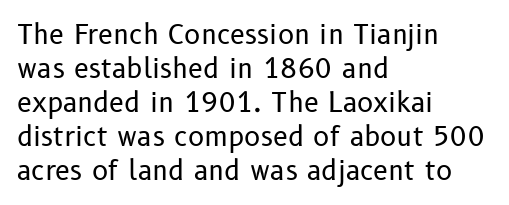
Vertically, the passage feels balanced, rows spaced as you'd expect. The strip under each line holds only bare page. Weight: in the light-to-regular range. Glyph-to-glyph distance matches everyday printed text.
